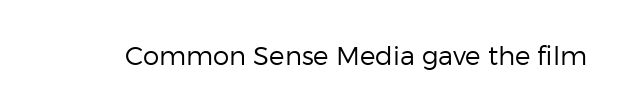
{"italic": "no", "bold": "no", "underline": "no", "letter_spacing": "normal", "letter_spacing_em": 0.0, "glyph_px": 26}
